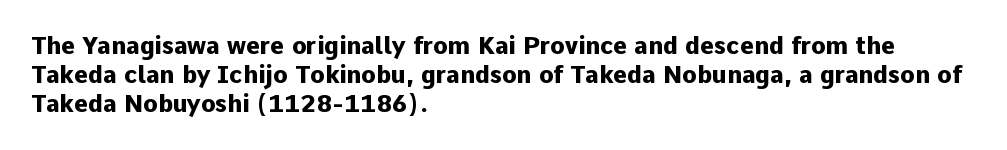
Bold? Absolutely — the strokes are thick and heavy. These lines are set flush left with a ragged right edge. Each row of text sits above clean, open space. There is no visible air inserted between adjacent glyphs. The type sits square on the baseline with zero lean.
